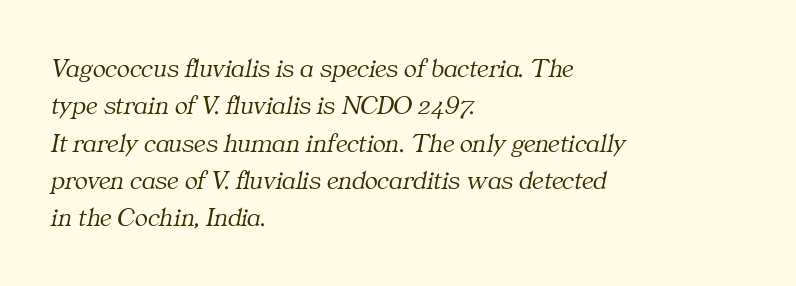
Characters are canted at an angle relative to the baseline's perpendicular. Each word holds together tightly as a unit, with standard inter-letter gaps. Descenders hang freely into open space. The paragraph shown leans on its left margin. Vertical spacing — default. This reads as an unemphasized weight, regular at the heaviest.
